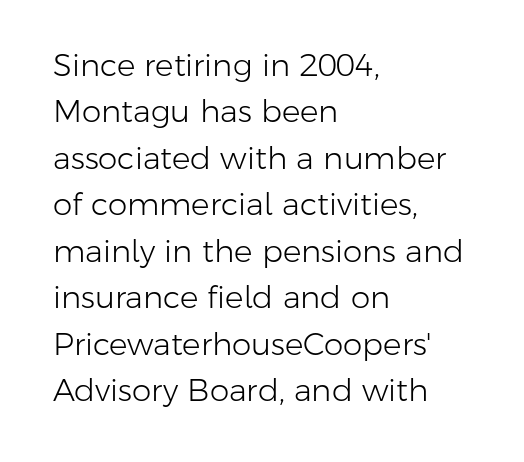
Honestly, the row spacing looks completely unremarkable. Just letters on the line, the space beneath them empty. These lines are composed in type without serifs. Every character sits straight up, as roman type does. Layout note: lines flush left. On a weight scale, this lands at 450 or below.
